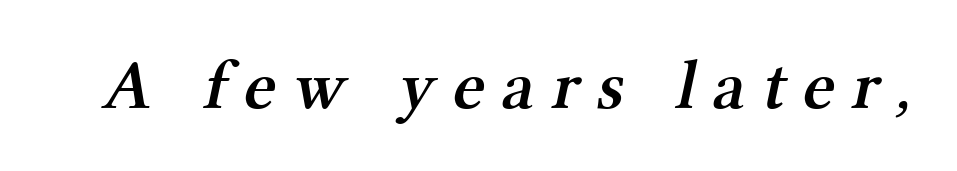
In terms of letterspacing, this is a distinctly airy, spread setting. Typographic density is moderately raised because the face is semibold. To sum up the face: it has serifs. Underline: absent. Think of a printed novel: that variable character pitch is what you see here.
